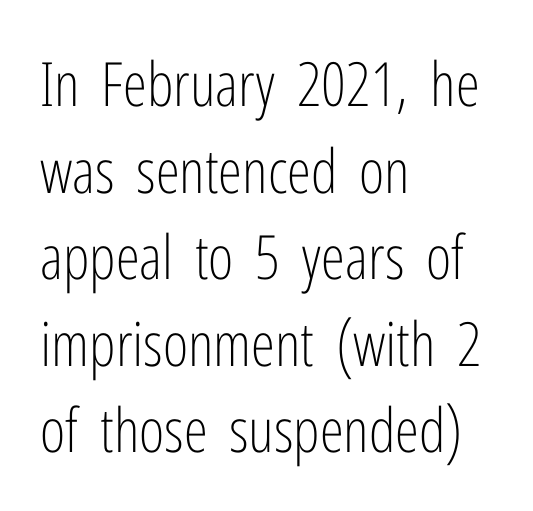
The image shows 61 px light, condensed sans-serif type, upright; set left-aligned, normal line spacing (1.42x), normal letter spacing, not underlined; low stroke contrast and a medium x-height.
